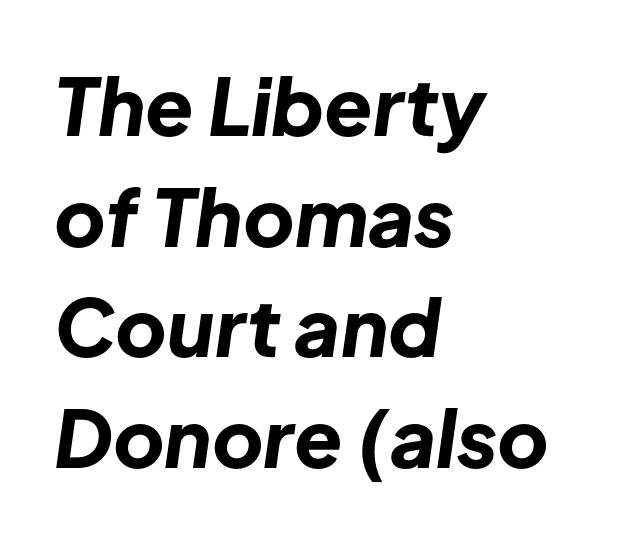
The space between consecutive lines is moderate. If you drew a ruler down the left edge, every line would touch it. Decoration check: the copy has no underline. Would a proofreader flag this as italicized? Yes. Students, note that the glyphs here touch the page at normal intervals. Heavy-handed strokes throughout: this text is bold.
